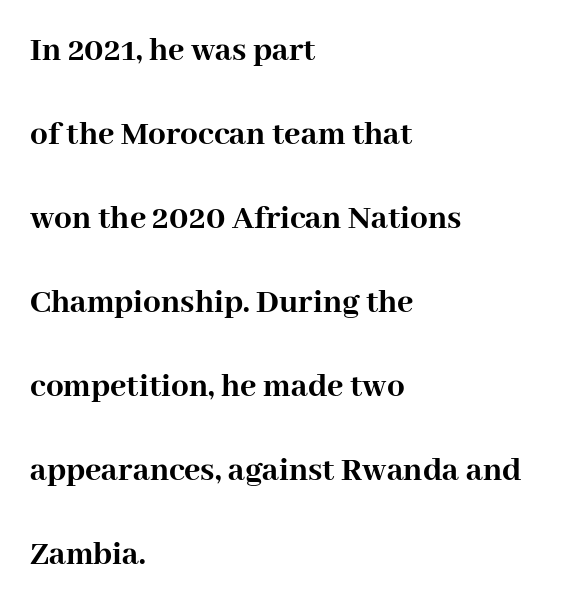
Spacing verdict: proportional, widths tailored to each character. The letters carry serifs — small finishing strokes at the ends of their stems. Underlining? Definitely not there. The lettering holds an erect, upright posture throughout. The compositor pushed each line to the left boundary. Thick stems and heavy bowls — unmistakably bold.
